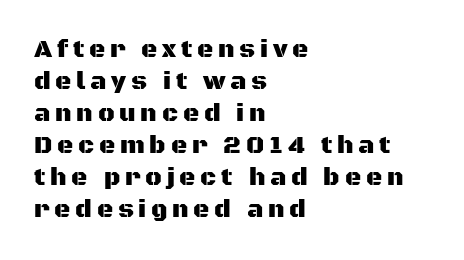
Q: Is the text italic (slanted)? A: No, it is upright.
Q: Is the text underlined? A: No.
Q: How is the paragraph aligned? A: Left-aligned.
Q: Is the spacing between lines tight, normal or loose? A: Normal.
